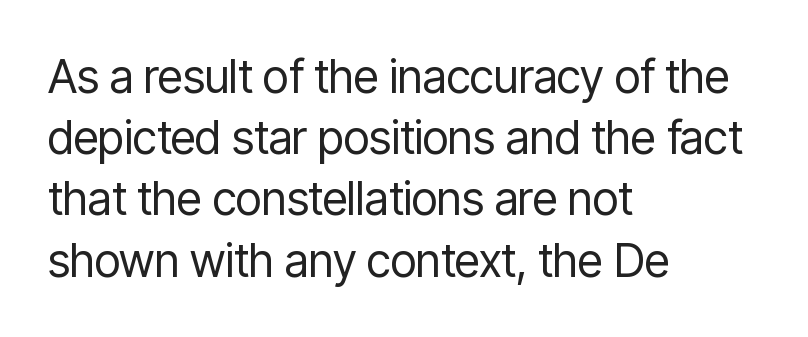
{"serif": "no", "italic": "no", "bold": "no", "weight": "regular", "width": "condensed", "stroke_contrast": "low", "x_height": "medium", "monospaced": "no", "underline": "no", "align": "left", "line_spacing": "normal", "line_spacing_ratio": 1.33, "letter_spacing": "normal", "letter_spacing_em": 0.0, "glyph_px": 46}
